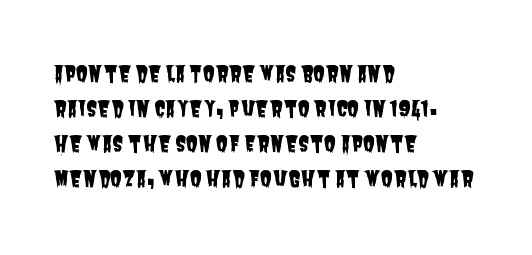
Q: Is the text underlined? A: No.
Q: How is the paragraph aligned? A: Left-aligned.
Q: Is the spacing between letters normal or unusually wide? A: Normal.
Q: Is the spacing between lines tight, normal or loose? A: Normal.
